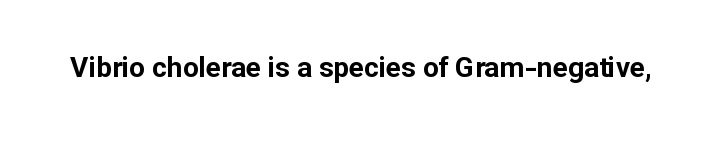
The passage shown is emphatically bold. Observe the ordinary spacing: letters are neighbours, not strangers. Spacing verdict: proportional, widths tailored to each character. The designer went with a sans here, leaving each stem footless. Rule under the text: the space is simply empty.
